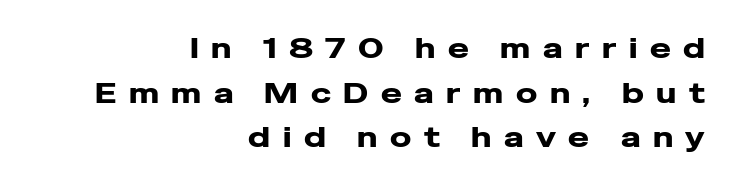
The image shows 28 px wide sans-serif type, upright; set right-aligned, normal line spacing (1.59x), unusually wide letter spacing (+0.45 em), not underlined; low stroke contrast and a medium x-height.
